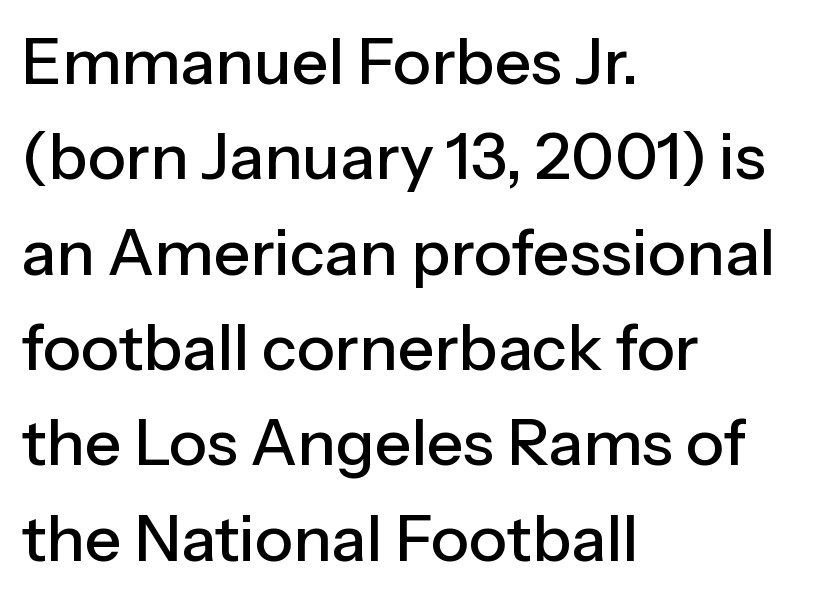
Q: Is the text italic (slanted)? A: No, it is upright.
Q: Is the typeface a serif or a sans-serif typeface? A: Sans-serif.
Q: Is the text underlined? A: No.
Q: How is the paragraph aligned? A: Left-aligned.
Q: Is the spacing between letters normal or unusually wide? A: Normal.
Q: Is the spacing between lines tight, normal or loose? A: Normal.
Q: Width (condensed, normal, or wide)? A: Normal.
Q: Stroke contrast? A: Low.
Q: x-height? A: Medium.
Q: Monospaced? A: No.
